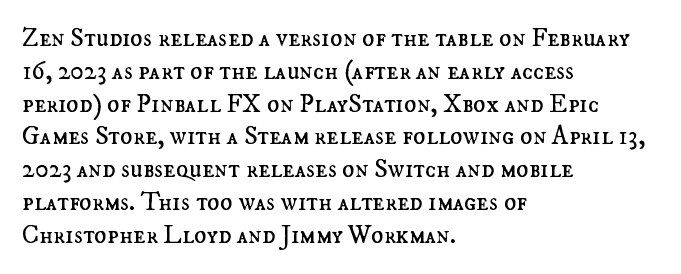
The image shows 26 px text type, upright; set left-aligned, normal line spacing (1.26x), normal letter spacing, not underlined.
